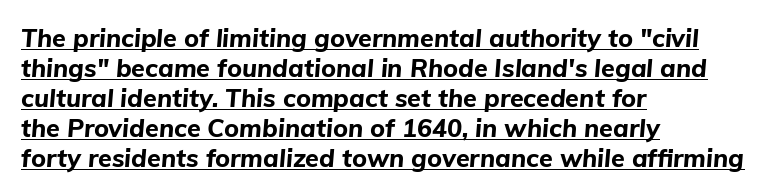
Q: Is the text bold? A: Yes.
Q: Is the text italic (slanted)? A: Yes, it leans right by about 5 degrees.
Q: Is the text underlined? A: Yes.
Q: How is the paragraph aligned? A: Left-aligned.
Q: Is the spacing between letters normal or unusually wide? A: Normal.
